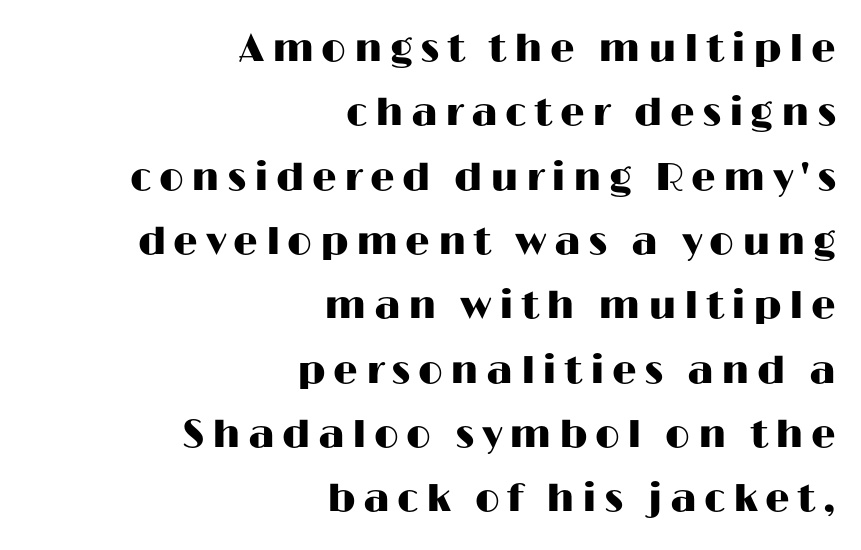
Leading matches the norm, producing a regular column. The passage shown is typeset with a sans-serif family. Note the varied advance widths — an 'i' is clearly narrower than an 'm'. Typeset ragged left — the right edge is the straight one.
